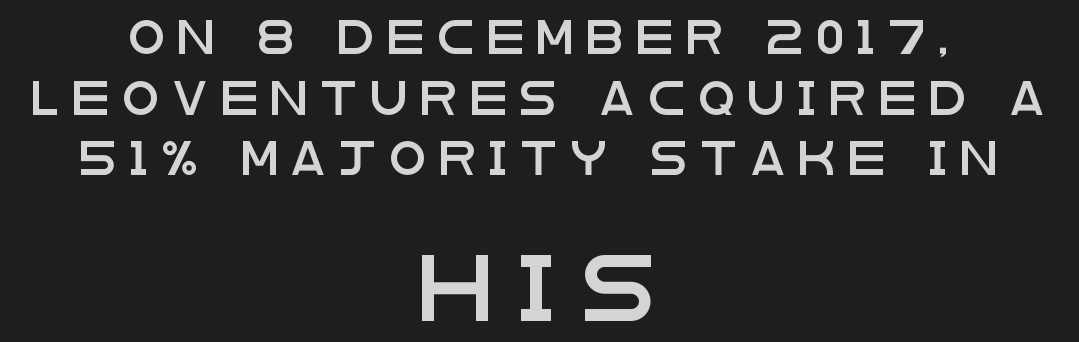
Q: Is the text italic (slanted)? A: No, it is upright.
Q: Is the typeface a serif or a sans-serif typeface? A: Sans-serif.
Q: Is the text underlined? A: No.
Q: How is the paragraph aligned? A: Centered.
Q: Is the spacing between letters normal or unusually wide? A: Unusually wide.
Q: Which block of text is set in a larger size, the first (top) or the second (bottom)? A: The second (bottom) one.
Q: Width (condensed, normal, or wide)? A: Wide.
Q: Stroke contrast? A: Low.
Q: x-height? A: Large.
Q: Monospaced? A: No.
